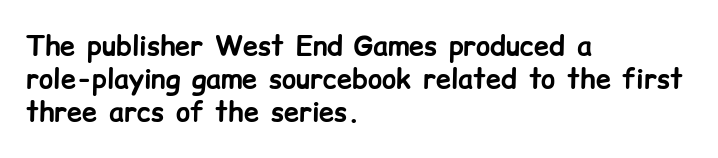
Q: Is the text bold? A: Yes.
Q: Is the text italic (slanted)? A: No, it is upright.
Q: Is the text underlined? A: No.
Q: How is the paragraph aligned? A: Left-aligned.
Q: Is the spacing between letters normal or unusually wide? A: Normal.
